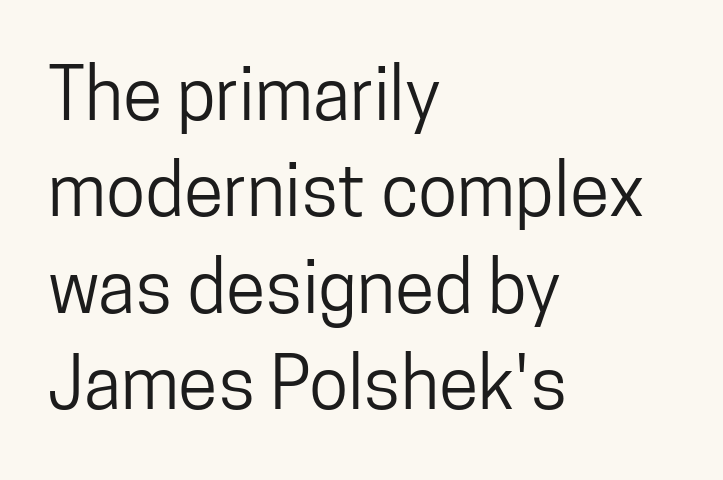
Notice how the stems are strictly vertical — no italics here. The passage shown has conventional tracking throughout. Beneath every word, the page is bare. Looks like regular typesetting: each glyph gets only the width it needs. The rag falls on the right side of this text block.
